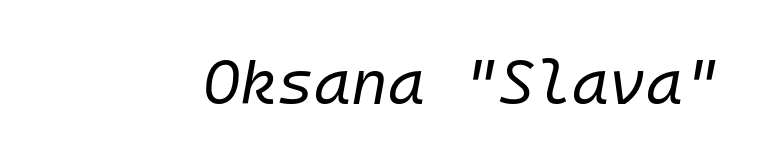
Q: Is the text bold? A: No.
Q: Is the text italic (slanted)? A: Yes, it leans right by about 10 degrees.
Q: Is the text underlined? A: No.
Q: Is the spacing between letters normal or unusually wide? A: Normal.
Q: Width (condensed, normal, or wide)? A: Normal.
Q: Stroke contrast? A: Low.
Q: x-height? A: Medium.
Q: Monospaced? A: Yes.
